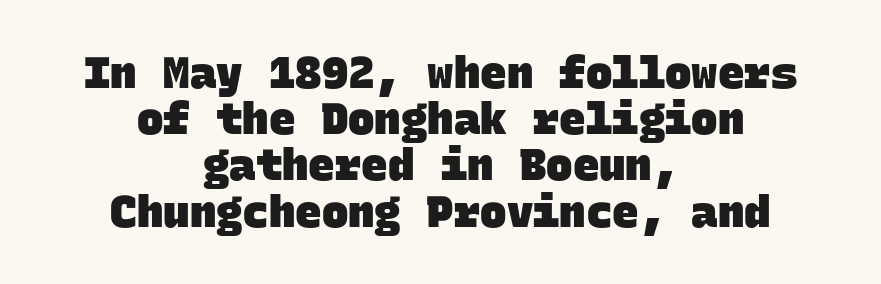
Do the characters align in a grid? Yes, the font is monospaced. A bare baseline throughout the passage. Classification — sans serif. In terms of leading, this rendering errs on the cramped side. The glyphs have the mass of a bold cut. A typesetter would call this zero additional tracking.
